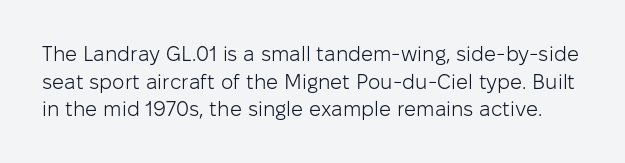
Here the glyphs are tracked normally, forming tight word shapes. This block has exactly the height ordinary leading produces. Tall strokes in this sample are plumb rather than angled. The glyphs are unaccompanied by any horizontal stroke below them. Vertical stems look standard width or narrower in stroke.
